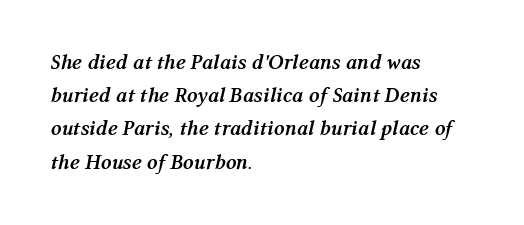
{"italic": "yes", "lean": "right", "slant_degrees": 12, "bold": "yes", "underline": "no", "align": "left", "line_spacing": "normal", "line_spacing_ratio": 1.58, "letter_spacing": "normal", "letter_spacing_em": 0.0, "glyph_px": 21}
